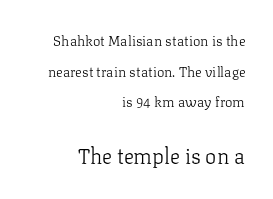
The image shows 21 px text type, upright; set right-aligned, loose line spacing (2.19x), normal letter spacing, not underlined; the second (bottom) block is 1.5x larger.
